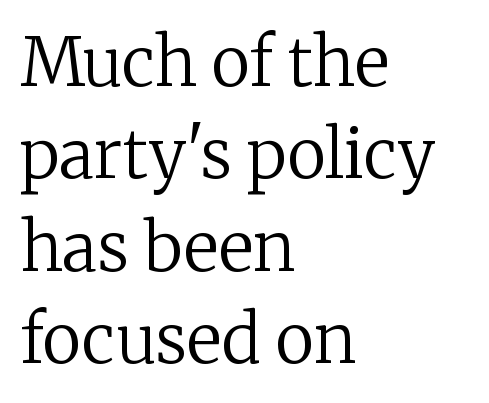
{"serif": "yes", "italic": "no", "bold": "no", "weight": "regular", "width": "normal", "stroke_contrast": "low", "x_height": "medium", "monospaced": "no", "underline": "no", "align": "left", "line_spacing": "normal", "line_spacing_ratio": 1.38, "letter_spacing": "normal", "letter_spacing_em": 0.0, "glyph_px": 67}
